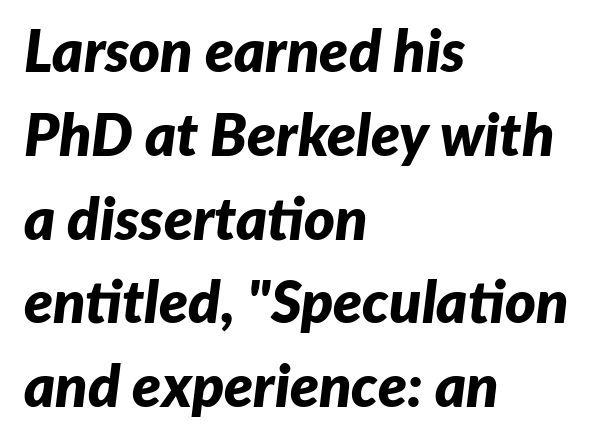
{"italic": "yes", "lean": "right", "slant_degrees": 7, "bold": "yes", "weight": "bold", "width": "normal", "stroke_contrast": "low", "x_height": "medium", "monospaced": "no", "underline": "no", "align": "left", "line_spacing": "normal", "line_spacing_ratio": 1.42, "letter_spacing": "normal", "letter_spacing_em": 0.0, "glyph_px": 59}
